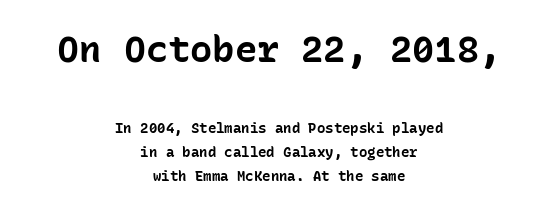
{"serif": "no", "italic": "no", "bold": "yes", "weight": "bold", "width": "normal", "stroke_contrast": "low", "x_height": "medium", "monospaced": "yes", "underline": "no", "align": "center", "line_spacing_ratio": 1.71, "letter_spacing": "normal", "letter_spacing_em": 0.0, "larger_block": "first", "size_ratio": 2.64, "glyph_px": 37}
